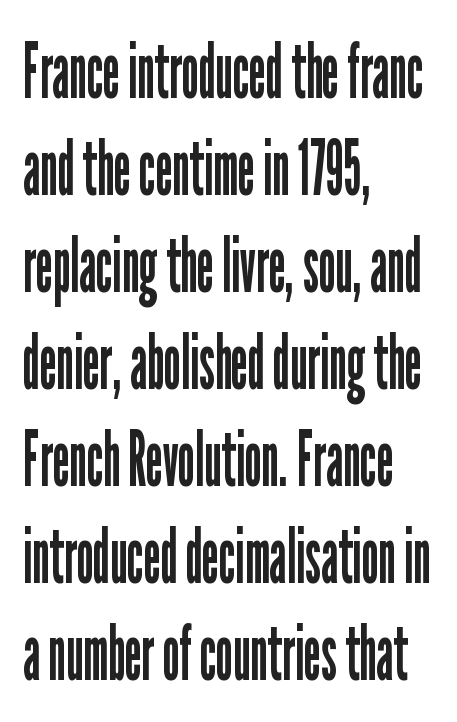
A normal amount of white space separates one row of letters from the next. Ordinary non-slanted type is in use. The letters look calm and open, with moderate or lighter stems. Each letter's strokes conclude bluntly, with no projecting serifs. Every row of glyphs begins at an identical x-position on the left.
